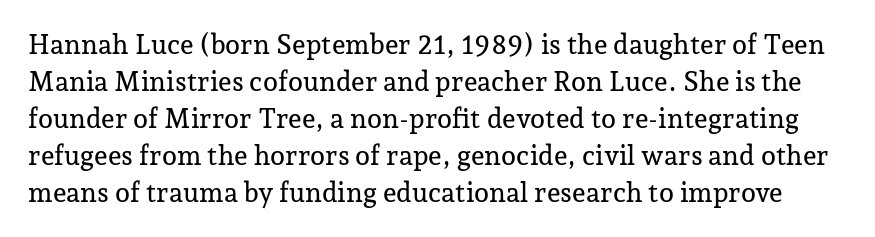
How are the letters spaced? Ordinarily, with no added tracking. Interline gaps are of average width in this sample. The lettering holds an erect, upright posture throughout. The space directly below the letters is spotless.
